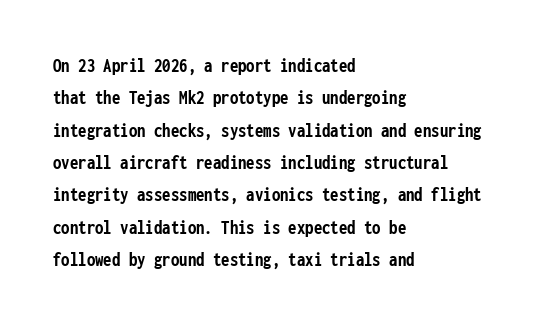
Q: Is the text bold? A: Yes.
Q: Is the text italic (slanted)? A: No, it is upright.
Q: Is the text underlined? A: No.
Q: How is the paragraph aligned? A: Left-aligned.
Q: Is the spacing between letters normal or unusually wide? A: Normal.
Q: Is the spacing between lines tight, normal or loose? A: Normal.
